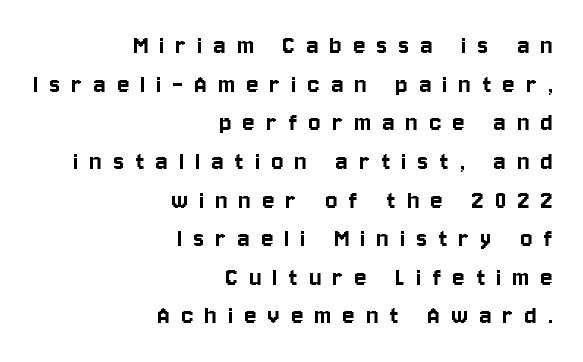
{"serif": "no", "italic": "no", "width": "condensed", "stroke_contrast": "low", "x_height": "large", "monospaced": "no", "underline": "no", "align": "right", "line_spacing": "normal", "line_spacing_ratio": 1.38, "letter_spacing": "wide", "letter_spacing_em": 0.41, "glyph_px": 28}
